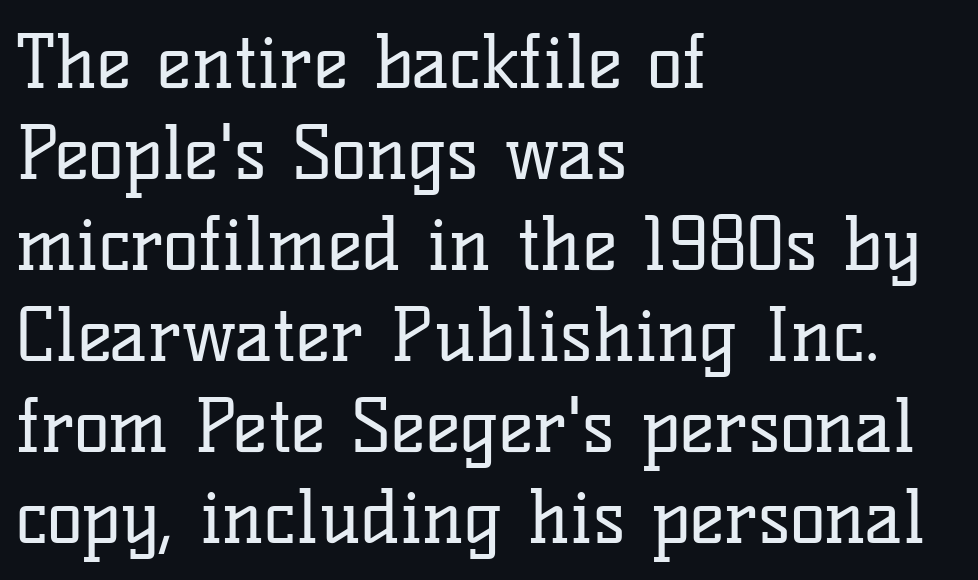
{"serif": "yes", "italic": "no", "bold": "no", "weight": "regular", "width": "normal", "stroke_contrast": "low", "x_height": "medium", "monospaced": "no", "underline": "no", "align": "left", "line_spacing_ratio": 1.23, "letter_spacing": "normal", "letter_spacing_em": 0.0, "glyph_px": 74}
